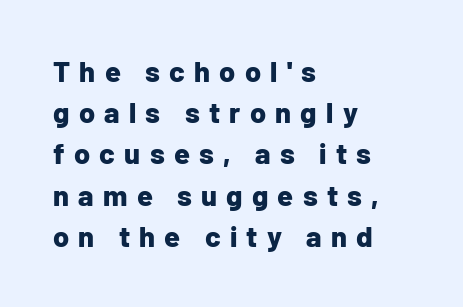
Think of a printed novel: that variable character pitch is what you see here. Font category for this specimen: sans-serif. These lines sit exactly where default settings would place them. Tracking here is generous; glyphs stand well apart from one another. A clean baseline with only descenders dipping below it. Horizontally, the lines are justified to the leading edge only.
